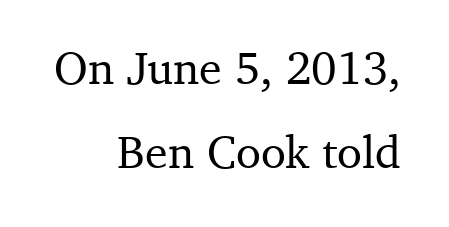
Q: Is the text italic (slanted)? A: No, it is upright.
Q: Is the typeface a serif or a sans-serif typeface? A: Serif.
Q: Is the text underlined? A: No.
Q: How is the paragraph aligned? A: Right-aligned.
Q: Is the spacing between letters normal or unusually wide? A: Normal.
Q: Width (condensed, normal, or wide)? A: Normal.
Q: Stroke contrast? A: Medium.
Q: x-height? A: Medium.
Q: Monospaced? A: No.
